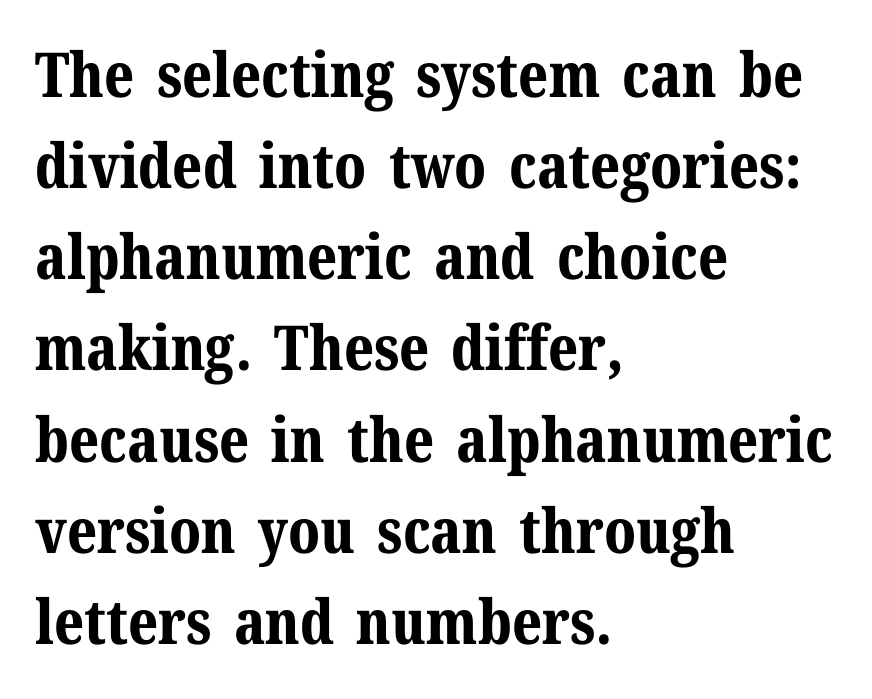
If you drew a ruler down the left edge, every line would touch it. Short note: letters normally spaced. Note: serifs present on the glyphs. Here the designer chose a conventional face with non-uniform glyph widths. Quick note: underline off.
